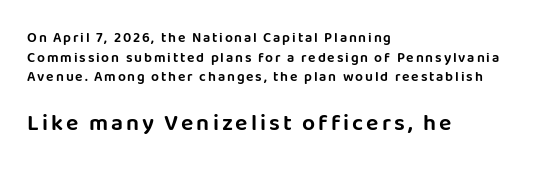
The image shows 23 px text type, upright; set left-aligned, normal line spacing (1.41x), not underlined; the second (bottom) block is 1.64x larger.
